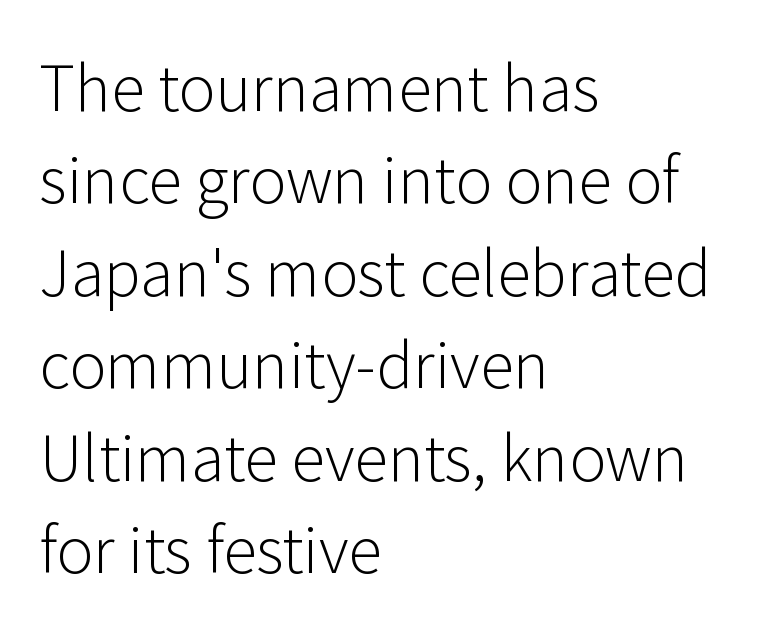
{"serif": "no", "italic": "no", "bold": "no", "weight": "light", "width": "normal", "stroke_contrast": "low", "x_height": "medium", "monospaced": "no", "underline": "no", "align": "left", "line_spacing": "normal", "line_spacing_ratio": 1.49, "letter_spacing": "normal", "letter_spacing_em": 0.0, "glyph_px": 62}
